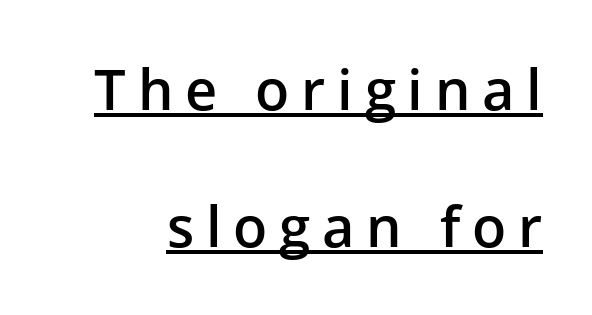
The image shows 56 px semibold sans-serif type, upright; set loose line spacing (2.45x), unusually wide letter spacing (+0.21 em), underlined; low stroke contrast and a medium x-height.
